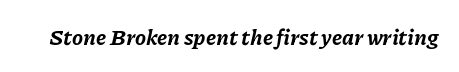
{"italic": "yes", "lean": "right", "slant_degrees": 11, "bold": "yes", "underline": "no", "letter_spacing": "normal", "letter_spacing_em": 0.0, "glyph_px": 22}
